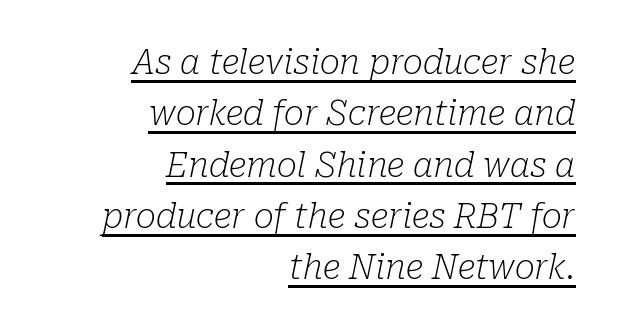
Q: Is the text bold? A: No.
Q: Is the text italic (slanted)? A: Yes, it leans right by about 10 degrees.
Q: Is the typeface a serif or a sans-serif typeface? A: Serif.
Q: Is the text underlined? A: Yes.
Q: How is the paragraph aligned? A: Right-aligned.
Q: Is the spacing between letters normal or unusually wide? A: Normal.
Q: Is the spacing between lines tight, normal or loose? A: Normal.
Q: Width (condensed, normal, or wide)? A: Normal.
Q: Stroke contrast? A: Low.
Q: x-height? A: Medium.
Q: Monospaced? A: No.
